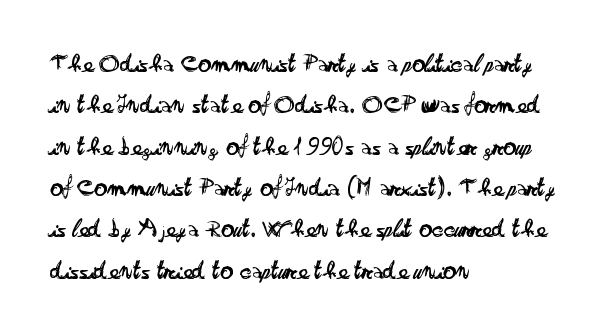
{"italic": "no", "bold": "no", "underline": "no", "align": "left", "line_spacing": "normal", "line_spacing_ratio": 1.59, "letter_spacing": "normal", "letter_spacing_em": 0.0, "glyph_px": 26}
